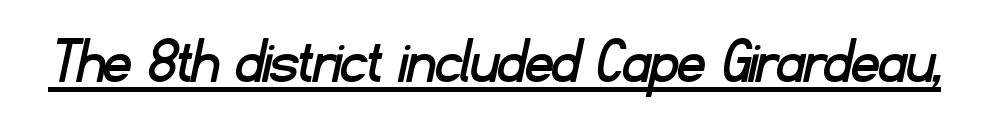
Q: Is the typeface a serif or a sans-serif typeface? A: Sans-serif.
Q: Is the text underlined? A: Yes.
Q: Is the spacing between letters normal or unusually wide? A: Normal.
Q: Width (condensed, normal, or wide)? A: Normal.
Q: Stroke contrast? A: Low.
Q: x-height? A: Small.
Q: Monospaced? A: No.
